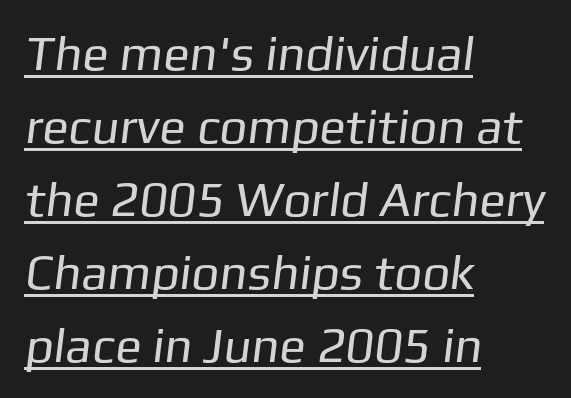
Q: Is the text bold? A: No.
Q: Is the typeface a serif or a sans-serif typeface? A: Sans-serif.
Q: Is the text underlined? A: Yes.
Q: How is the paragraph aligned? A: Left-aligned.
Q: Is the spacing between letters normal or unusually wide? A: Normal.
Q: Is the spacing between lines tight, normal or loose? A: Normal.
Q: Width (condensed, normal, or wide)? A: Normal.
Q: Stroke contrast? A: Low.
Q: x-height? A: Medium.
Q: Monospaced? A: No.
